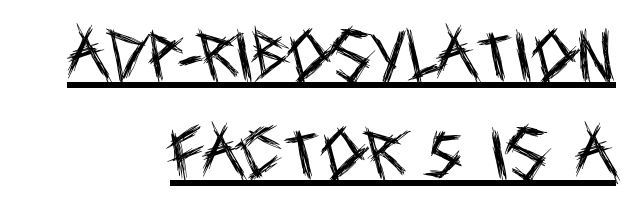
{"serif": "no", "italic": "no", "bold": "no", "weight": "regular", "width": "condensed", "x_height": "large", "monospaced": "no", "underline": "yes", "align": "right", "line_spacing_ratio": 1.72, "letter_spacing": "normal", "letter_spacing_em": 0.0, "glyph_px": 57}
